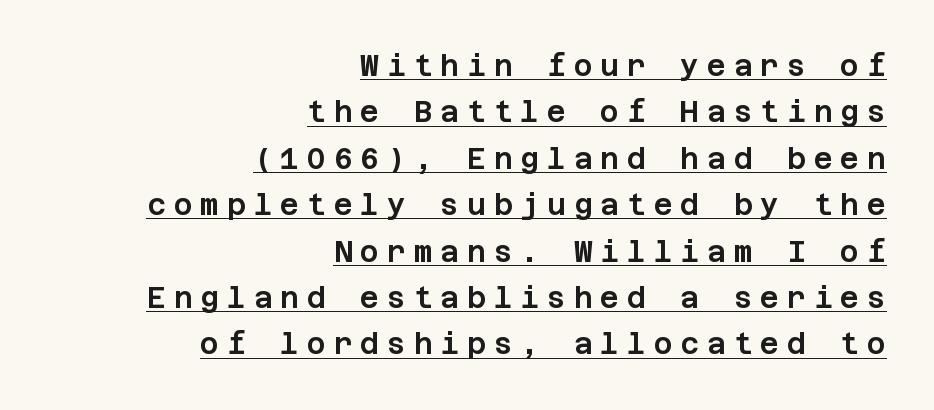
Q: Is the text italic (slanted)? A: No, it is upright.
Q: Is the typeface a serif or a sans-serif typeface? A: Sans-serif.
Q: Is the text underlined? A: Yes.
Q: How is the paragraph aligned? A: Right-aligned.
Q: Is the spacing between letters normal or unusually wide? A: Unusually wide.
Q: Is the spacing between lines tight, normal or loose? A: Normal.
Q: Width (condensed, normal, or wide)? A: Normal.
Q: Stroke contrast? A: Low.
Q: x-height? A: Large.
